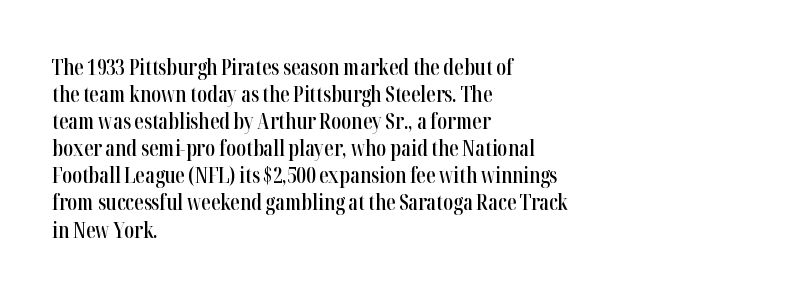
{"italic": "no", "bold": "semi", "underline": "no", "align": "left", "line_spacing": "normal", "line_spacing_ratio": 1.29, "letter_spacing": "normal", "letter_spacing_em": 0.0, "glyph_px": 21}
